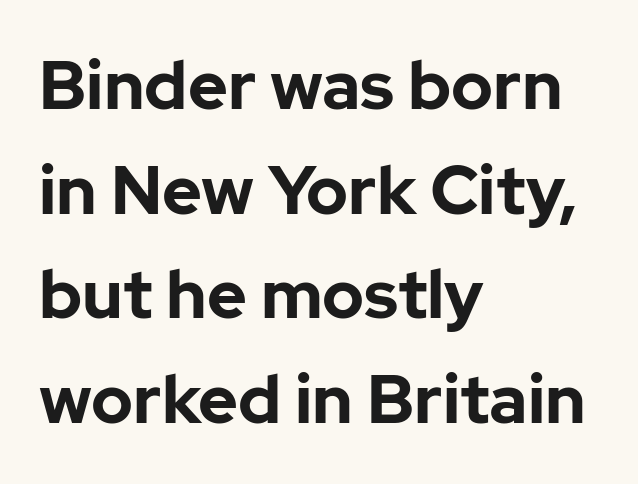
Q: Is the text bold? A: Yes.
Q: Is the text italic (slanted)? A: No, it is upright.
Q: Is the typeface a serif or a sans-serif typeface? A: Sans-serif.
Q: Is the text underlined? A: No.
Q: How is the paragraph aligned? A: Left-aligned.
Q: Is the spacing between letters normal or unusually wide? A: Normal.
Q: Is the spacing between lines tight, normal or loose? A: Normal.
Q: Width (condensed, normal, or wide)? A: Normal.
Q: Stroke contrast? A: Low.
Q: x-height? A: Medium.
Q: Monospaced? A: No.
